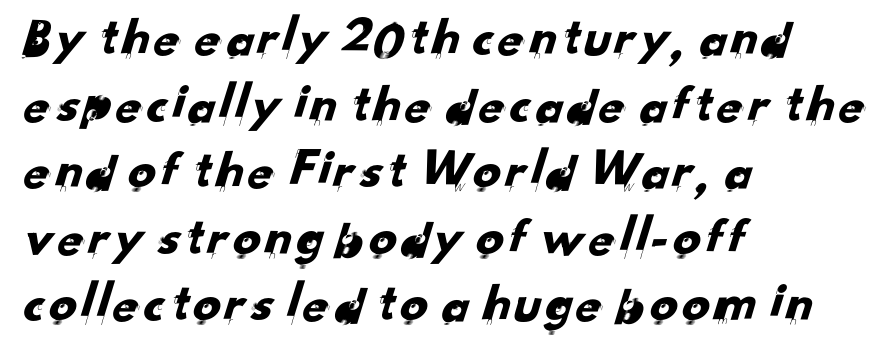
The image shows 55 px sans-serif type; set left-aligned, line spacing 1.21x, normal letter spacing, not underlined; low stroke contrast and a small x-height.
